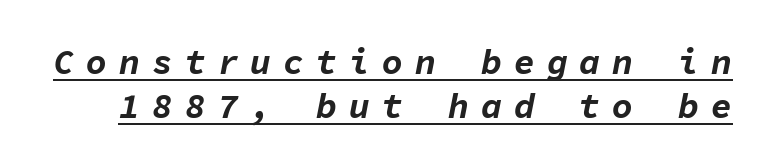
Q: Is the text bold? A: Yes.
Q: Is the text italic (slanted)? A: Yes, it leans right by about 11 degrees.
Q: Is the text underlined? A: Yes.
Q: Is the spacing between letters normal or unusually wide? A: Unusually wide.
Q: Is the spacing between lines tight, normal or loose? A: Normal.
Q: Width (condensed, normal, or wide)? A: Normal.
Q: Stroke contrast? A: Low.
Q: x-height? A: Medium.
Q: Monospaced? A: Yes.
